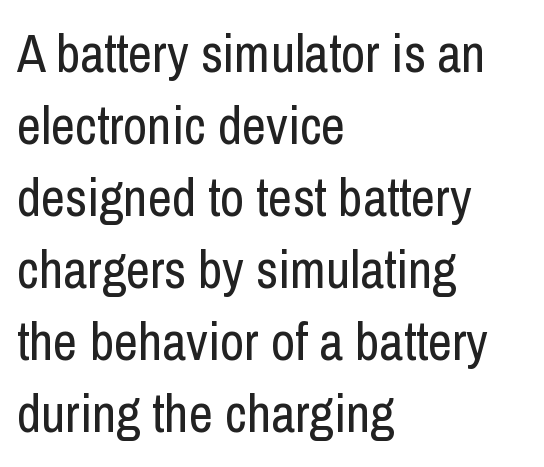
{"serif": "no", "italic": "no", "bold": "no", "weight": "regular", "width": "condensed", "stroke_contrast": "low", "x_height": "medium", "monospaced": "no", "underline": "no", "align": "left", "line_spacing": "normal", "line_spacing_ratio": 1.36, "letter_spacing": "normal", "letter_spacing_em": 0.0, "glyph_px": 53}
